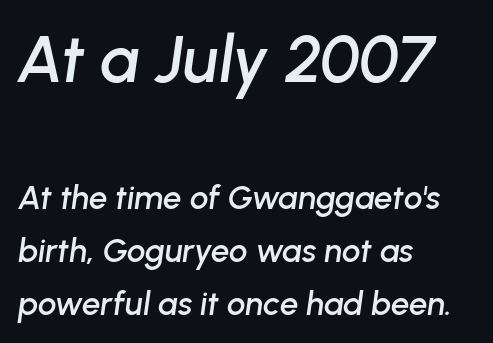
Q: Is the text italic (slanted)? A: Yes, it leans right by about 8 degrees.
Q: Is the text underlined? A: No.
Q: How is the paragraph aligned? A: Left-aligned.
Q: Is the spacing between letters normal or unusually wide? A: Normal.
Q: Is the spacing between lines tight, normal or loose? A: Normal.
Q: Which block of text is set in a larger size, the first (top) or the second (bottom)? A: The first (top) one.
Q: Width (condensed, normal, or wide)? A: Normal.
Q: Stroke contrast? A: Low.
Q: x-height? A: Medium.
Q: Monospaced? A: No.
